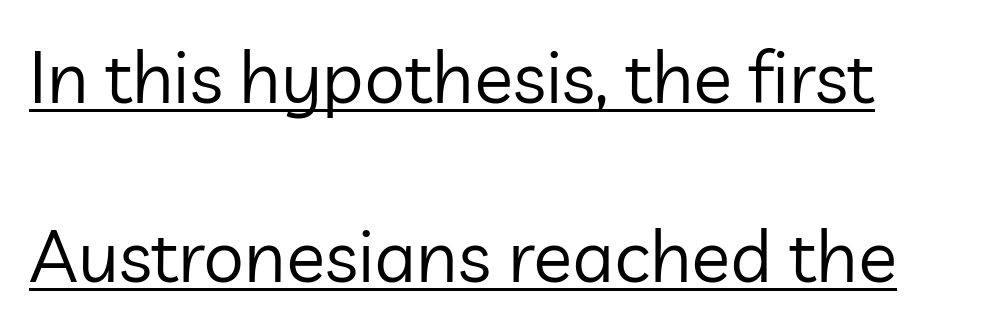
Weight class: somewhere from thin through regular. Honestly, the rows look like they've been pulled way apart. Spacing verdict: proportional, widths tailored to each character. The text was rendered using a sans face with plain stroke endings. The rendered words wear a rule along their underside.
